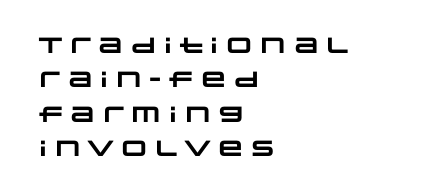
The image shows 22 px bold type; set left-aligned, normal line spacing (1.56x), normal letter spacing, not underlined.
